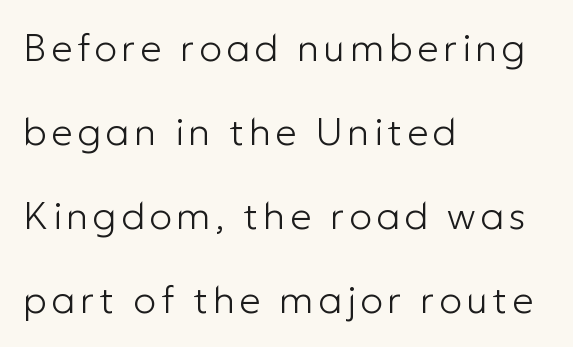
The image shows 38 px light sans-serif type, upright; set left-aligned, loose line spacing (2.21x), not underlined; low stroke contrast and a medium x-height.
